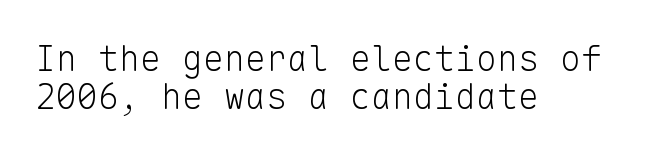
The image shows 35 px light sans-serif type, upright, monospaced; set left-aligned, tight line spacing (1.08x), normal letter spacing, not underlined; low stroke contrast and a medium x-height.
